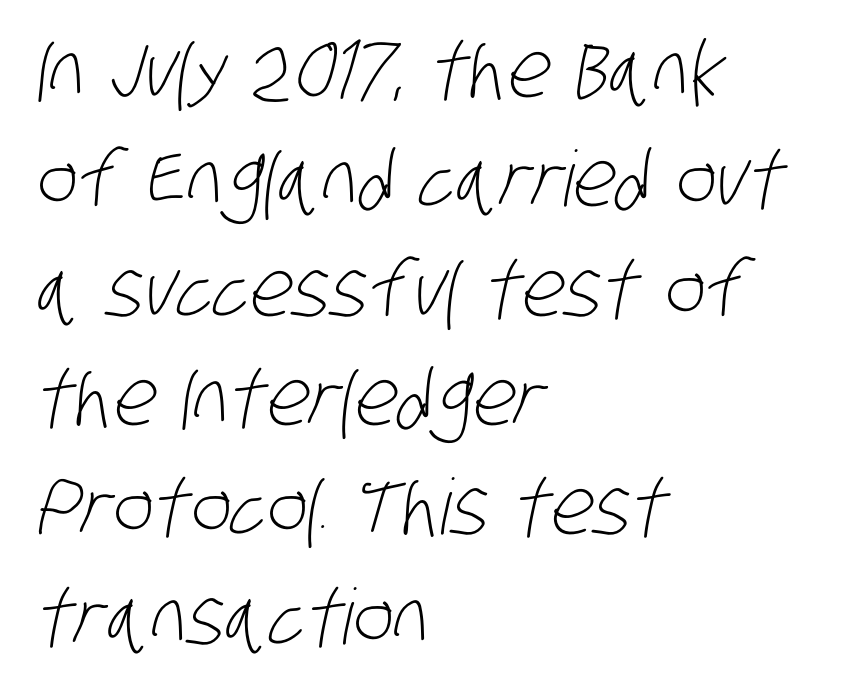
In terms of leading, this rendering sits right in the middle. The passage shown is typed in a proportional face where columns would drift. The typeface has the unassuming heft of standard copy or less. You could call the tracking neutral — neither tight nor loose. Type without underlining. Each line starts at the same left margin while the right side varies.
